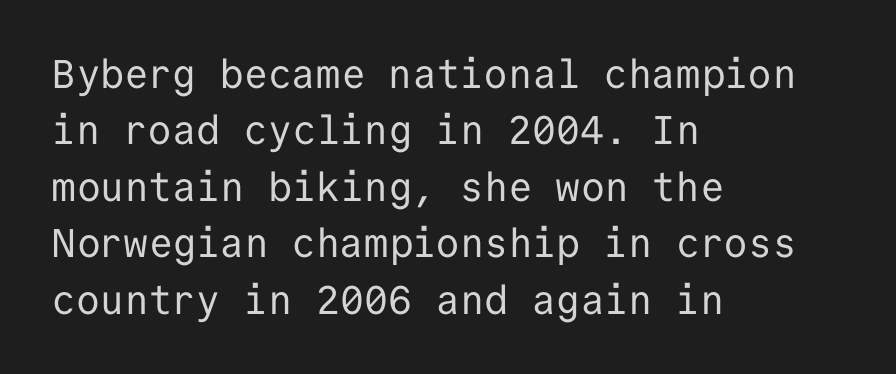
Q: Is the text bold? A: No.
Q: Is the text italic (slanted)? A: No, it is upright.
Q: Is the typeface a serif or a sans-serif typeface? A: Sans-serif.
Q: Is the text underlined? A: No.
Q: How is the paragraph aligned? A: Left-aligned.
Q: Is the spacing between letters normal or unusually wide? A: Normal.
Q: Is the spacing between lines tight, normal or loose? A: Normal.
Q: Width (condensed, normal, or wide)? A: Normal.
Q: Stroke contrast? A: Low.
Q: x-height? A: Medium.
Q: Monospaced? A: Yes.
